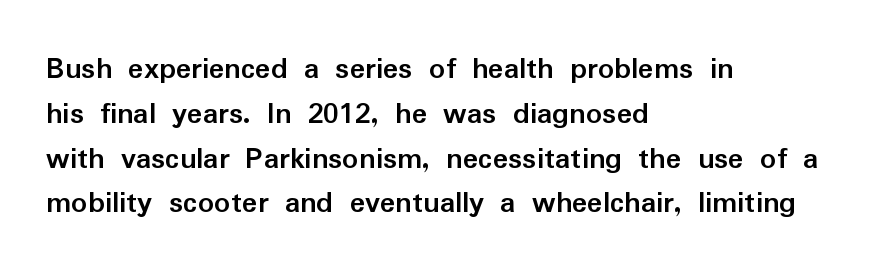
The image shows 32 px semibold sans-serif type, upright; set left-aligned, normal line spacing (1.4x), normal letter spacing, not underlined; low stroke contrast and a medium x-height.
